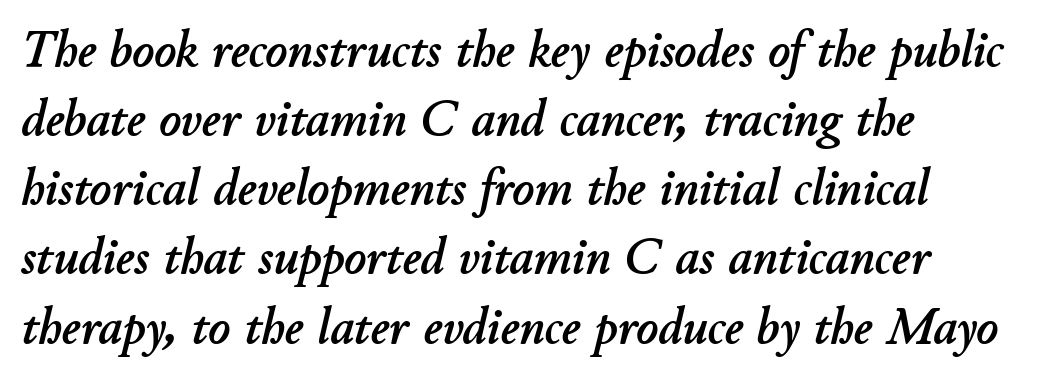
Vertically, the passage feels balanced, rows spaced as you'd expect. Do the characters align in a grid? No, the font is proportional. The typesetter chose a ragged-right arrangement here. No extra tracking has been applied to these lines.
